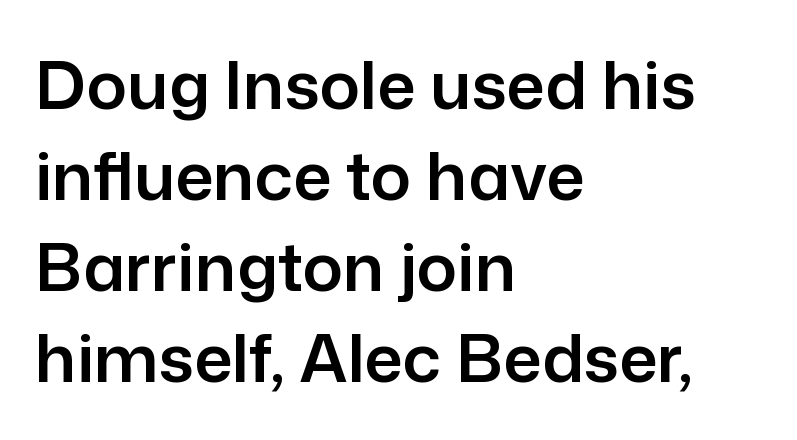
{"serif": "no", "italic": "no", "width": "normal", "stroke_contrast": "low", "x_height": "medium", "monospaced": "no", "underline": "no", "align": "left", "line_spacing": "normal", "line_spacing_ratio": 1.36, "letter_spacing": "normal", "letter_spacing_em": 0.0, "glyph_px": 67}
